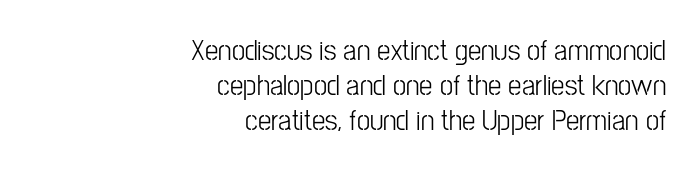
{"serif": "no", "italic": "no", "bold": "no", "weight": "light", "width": "condensed", "stroke_contrast": "low", "x_height": "medium", "monospaced": "no", "underline": "no", "align": "right", "line_spacing_ratio": 1.16, "letter_spacing": "normal", "letter_spacing_em": 0.0, "glyph_px": 30}
